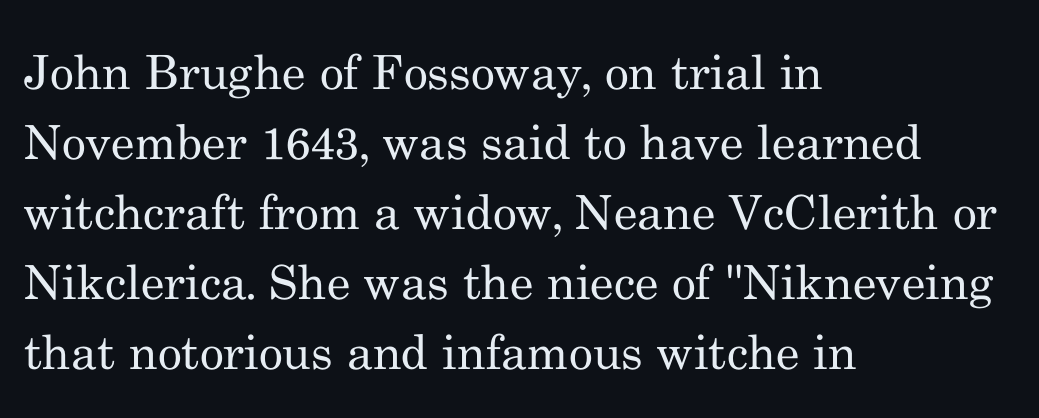
{"serif": "yes", "italic": "no", "bold": "no", "weight": "regular", "width": "normal", "stroke_contrast": "medium", "x_height": "small", "monospaced": "no", "underline": "no", "align": "left", "line_spacing": "normal", "line_spacing_ratio": 1.49, "letter_spacing": "normal", "letter_spacing_em": 0.0, "glyph_px": 47}
